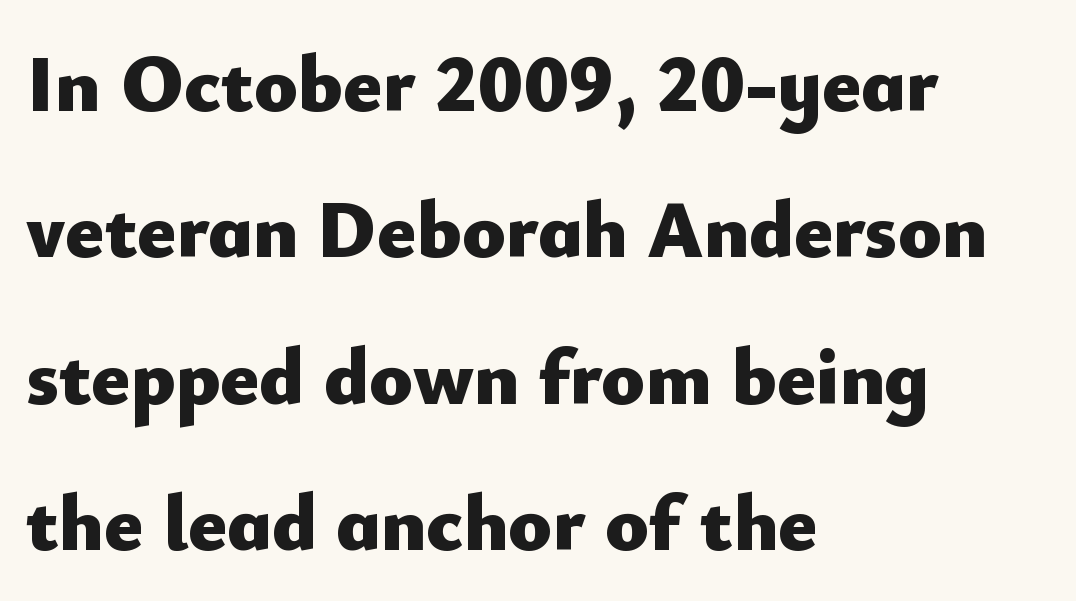
{"serif": "no", "italic": "no", "bold": "yes", "weight": "heavy", "width": "normal", "stroke_contrast": "low", "x_height": "small", "monospaced": "no", "underline": "no", "align": "left", "line_spacing_ratio": 1.83, "letter_spacing": "normal", "letter_spacing_em": 0.0, "glyph_px": 80}
